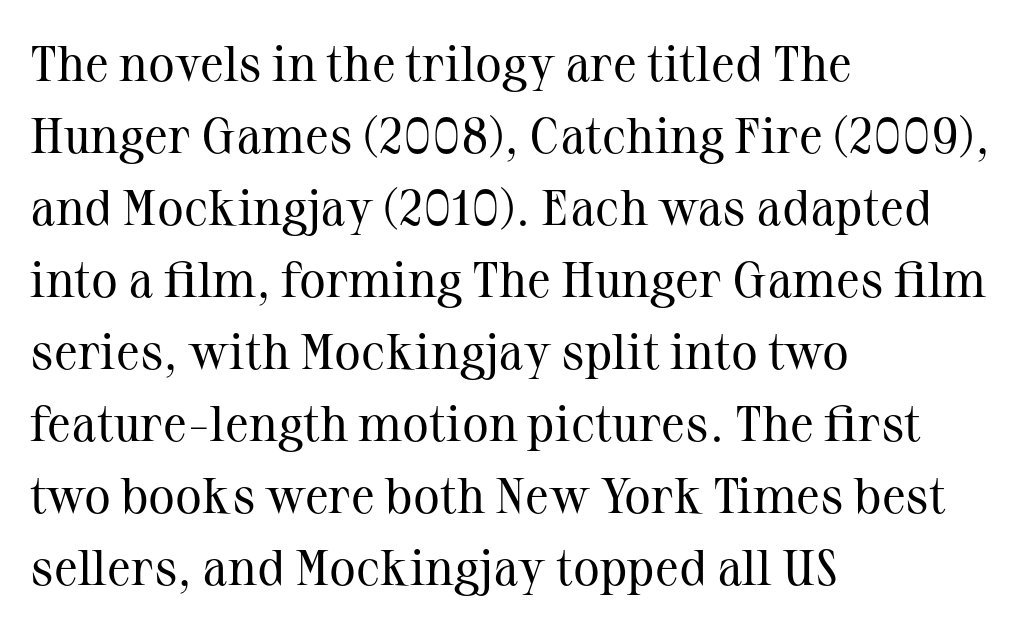
Horizontal alignment here is leftward, the default for most running prose. The strokes are not fattened; the text isn't bold. Are there feet on the stems? There are — it's a serif. This rendering leaves character spacing at its baseline value.
